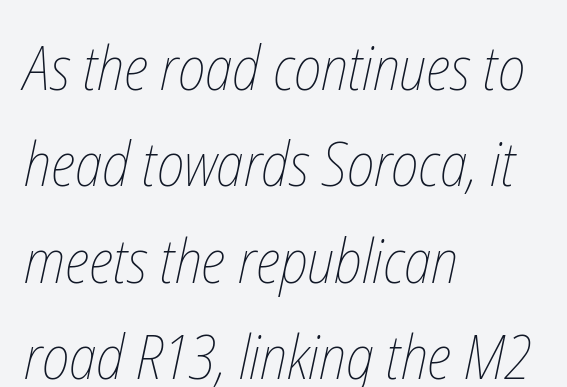
Q: Is the text bold? A: No.
Q: Is the text underlined? A: No.
Q: How is the paragraph aligned? A: Left-aligned.
Q: Is the spacing between letters normal or unusually wide? A: Normal.
Q: Is the spacing between lines tight, normal or loose? A: Normal.
Q: Width (condensed, normal, or wide)? A: Condensed.
Q: Stroke contrast? A: Low.
Q: x-height? A: Medium.
Q: Monospaced? A: No.
